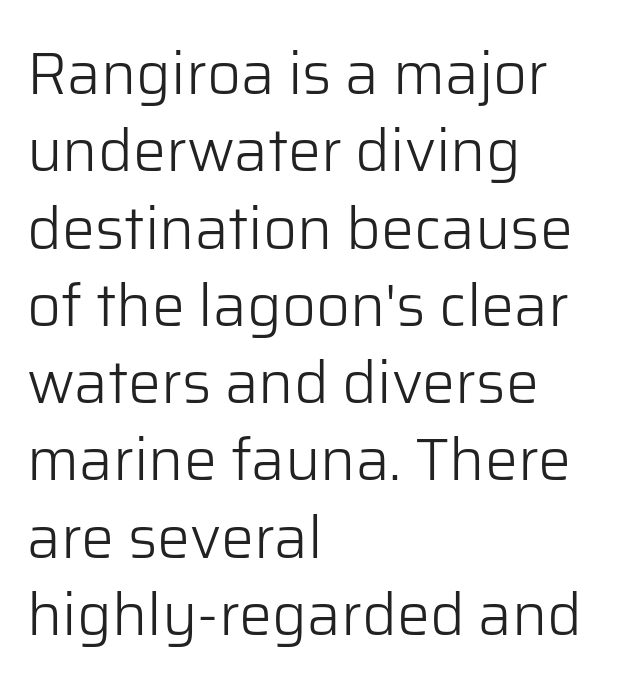
Q: Is the text bold? A: No.
Q: Is the text italic (slanted)? A: No, it is upright.
Q: Is the typeface a serif or a sans-serif typeface? A: Sans-serif.
Q: Is the text underlined? A: No.
Q: How is the paragraph aligned? A: Left-aligned.
Q: Is the spacing between letters normal or unusually wide? A: Normal.
Q: Is the spacing between lines tight, normal or loose? A: Normal.
Q: Width (condensed, normal, or wide)? A: Normal.
Q: Stroke contrast? A: Low.
Q: x-height? A: Medium.
Q: Monospaced? A: No.
